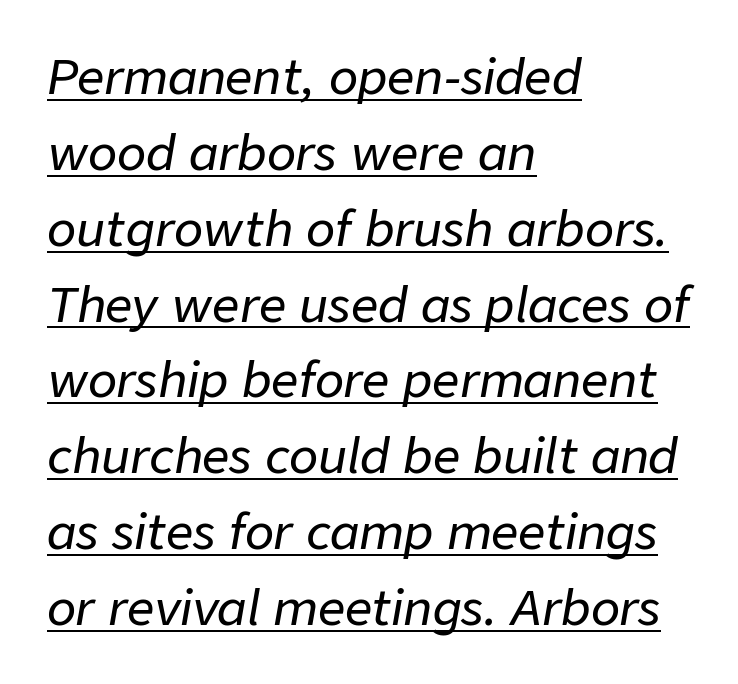
{"italic": "yes", "lean": "right", "slant_degrees": 9, "width": "normal", "stroke_contrast": "low", "x_height": "medium", "monospaced": "no", "underline": "yes", "align": "left", "line_spacing": "normal", "line_spacing_ratio": 1.58, "letter_spacing": "normal", "letter_spacing_em": 0.0, "glyph_px": 48}
